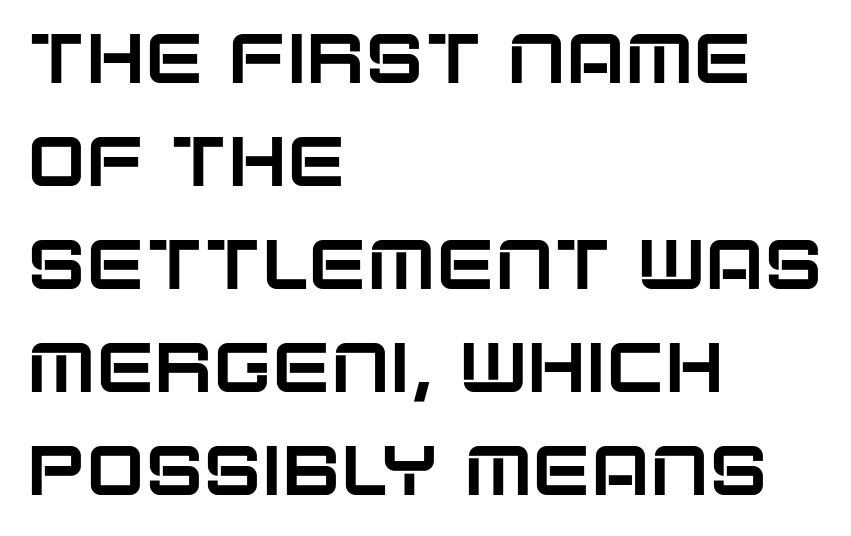
Summary of vertical rhythm: regular, with standard interline spacing. Is the letter spacing exaggerated? No — it looks like the ordinary default. Type without underlining. The rendering uses natural spacing where letterforms have individual widths. The font family rendered here belongs to the sans-serif group.
